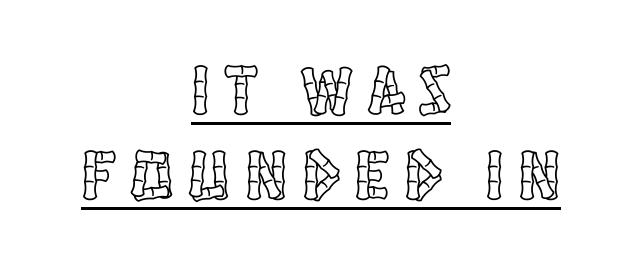
{"italic": "no", "width": "condensed", "x_height": "large", "monospaced": "no", "underline": "yes", "align": "center", "line_spacing_ratio": 1.2, "letter_spacing": "wide", "letter_spacing_em": 0.21, "glyph_px": 71}
